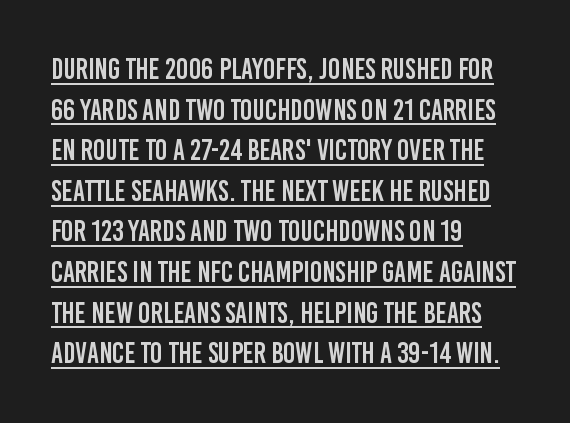
Q: Is the text italic (slanted)? A: No, it is upright.
Q: Is the typeface a serif or a sans-serif typeface? A: Sans-serif.
Q: Is the text underlined? A: Yes.
Q: How is the paragraph aligned? A: Left-aligned.
Q: Is the spacing between letters normal or unusually wide? A: Normal.
Q: Is the spacing between lines tight, normal or loose? A: Normal.
Q: Width (condensed, normal, or wide)? A: Condensed.
Q: Stroke contrast? A: Low.
Q: x-height? A: Large.
Q: Monospaced? A: No.
